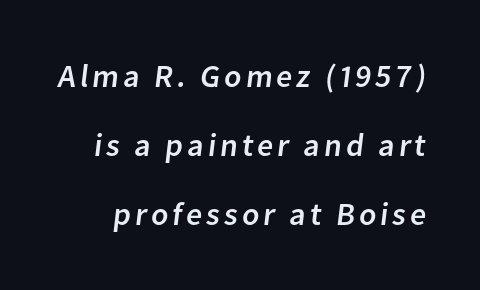
Q: Is the typeface a serif or a sans-serif typeface? A: Sans-serif.
Q: Is the text underlined? A: No.
Q: Is the spacing between lines tight, normal or loose? A: Loose.
Q: Width (condensed, normal, or wide)? A: Normal.
Q: Stroke contrast? A: Low.
Q: x-height? A: Medium.
Q: Monospaced? A: No.
